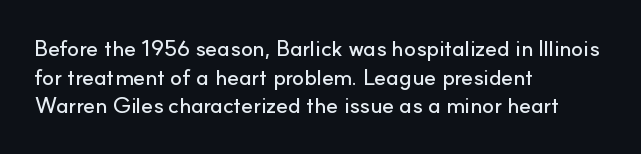
{"italic": "no", "underline": "no", "align": "left", "line_spacing": "normal", "line_spacing_ratio": 1.3, "letter_spacing": "normal", "letter_spacing_em": 0.0, "glyph_px": 22}
